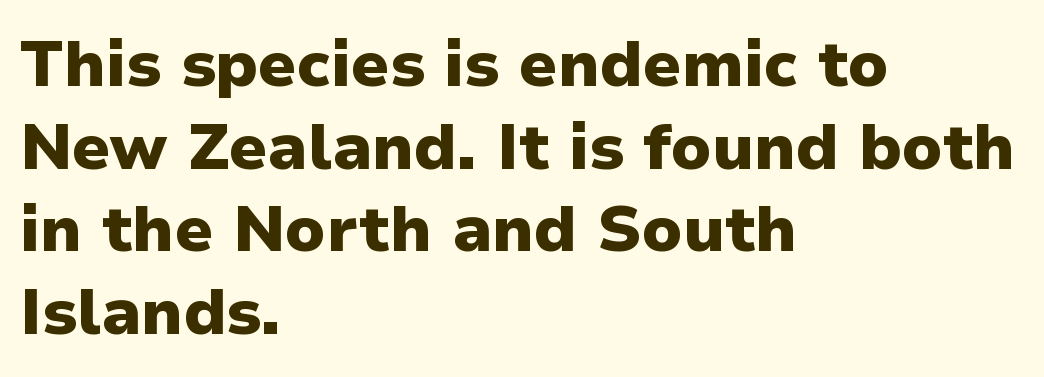
{"serif": "no", "italic": "no", "bold": "yes", "weight": "heavy", "width": "normal", "stroke_contrast": "low", "x_height": "medium", "monospaced": "no", "underline": "no", "align": "left", "line_spacing": "normal", "line_spacing_ratio": 1.27, "letter_spacing": "normal", "letter_spacing_em": 0.0, "glyph_px": 65}
